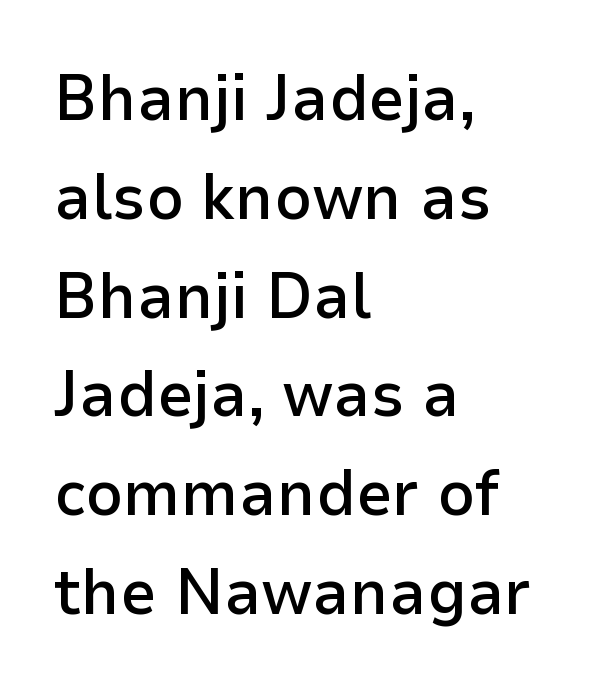
The image shows 65 px semibold sans-serif type, upright; set left-aligned, normal line spacing (1.52x), normal letter spacing, not underlined; low stroke contrast and a medium x-height.
